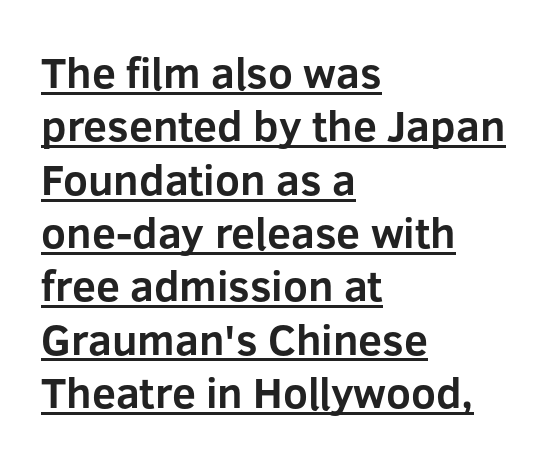
Q: Is the text bold? A: Yes.
Q: Is the text italic (slanted)? A: No, it is upright.
Q: Is the typeface a serif or a sans-serif typeface? A: Sans-serif.
Q: Is the text underlined? A: Yes.
Q: How is the paragraph aligned? A: Left-aligned.
Q: Is the spacing between letters normal or unusually wide? A: Normal.
Q: Width (condensed, normal, or wide)? A: Normal.
Q: Stroke contrast? A: Low.
Q: x-height? A: Medium.
Q: Monospaced? A: No.
